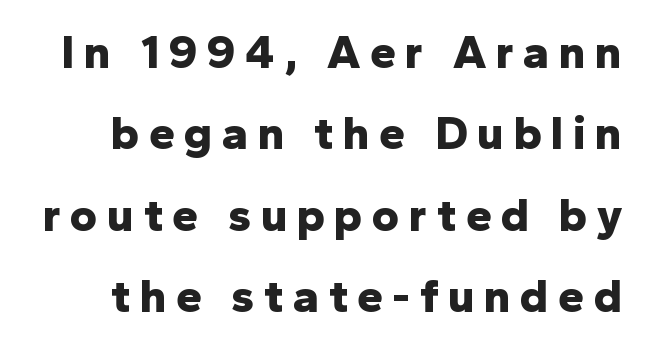
The image shows 47 px bold sans-serif type, upright; set line spacing 1.73x, unusually wide letter spacing (+0.2 em), not underlined; low stroke contrast and a medium x-height.
